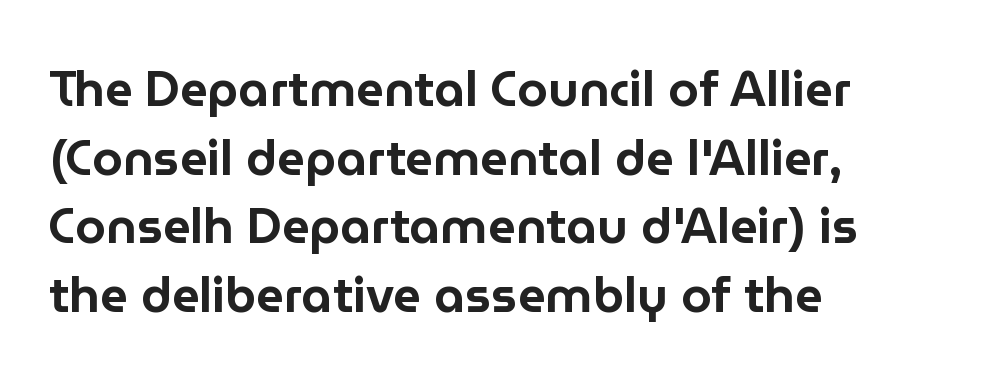
{"serif": "no", "italic": "no", "width": "normal", "stroke_contrast": "low", "x_height": "medium", "monospaced": "no", "underline": "no", "align": "left", "line_spacing": "normal", "line_spacing_ratio": 1.4, "letter_spacing": "normal", "letter_spacing_em": 0.0, "glyph_px": 49}
